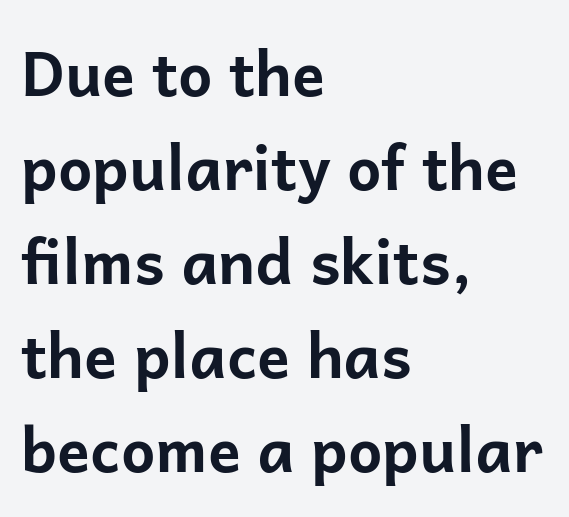
No italicization has been applied; the sample stays upright. Bare-footed words on every line. Think of a printed novel: that variable character pitch is what you see here. The letterforms sit shoulder to shoulder at normal distance. Notice how descenders clear the ascenders below comfortably — that's standard leading.
